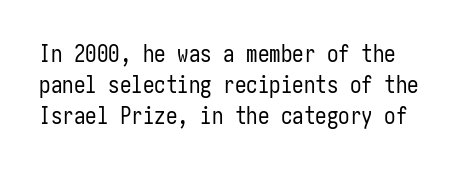
Q: Is the text bold? A: No.
Q: Is the text italic (slanted)? A: No, it is upright.
Q: Is the text underlined? A: No.
Q: Is the spacing between letters normal or unusually wide? A: Normal.
Q: Is the spacing between lines tight, normal or loose? A: Normal.
